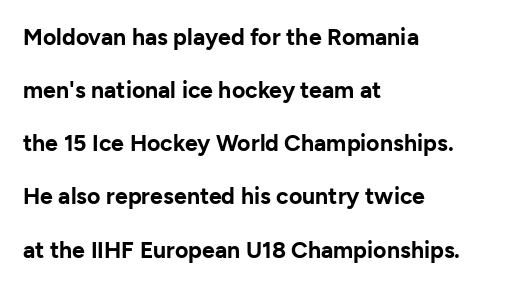
{"italic": "no", "bold": "yes", "underline": "no", "align": "left", "line_spacing": "loose", "line_spacing_ratio": 2.31, "letter_spacing": "normal", "letter_spacing_em": 0.0, "glyph_px": 23}
